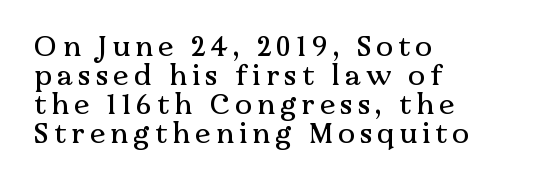
{"serif": "yes", "italic": "no", "width": "normal", "stroke_contrast": "medium", "x_height": "medium", "monospaced": "no", "underline": "no", "align": "left", "line_spacing": "tight", "line_spacing_ratio": 1.04, "glyph_px": 28}
